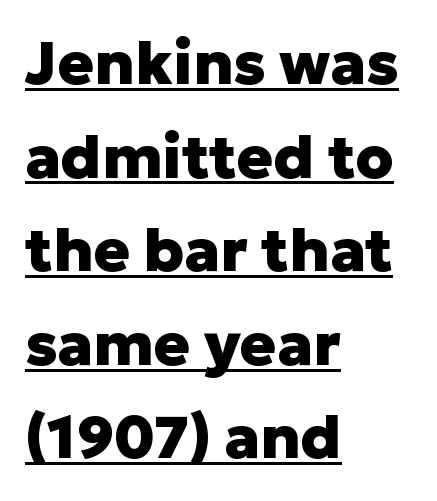
{"serif": "no", "italic": "no", "bold": "yes", "weight": "heavy", "width": "normal", "stroke_contrast": "low", "x_height": "medium", "monospaced": "no", "underline": "yes", "align": "left", "line_spacing": "normal", "line_spacing_ratio": 1.56, "letter_spacing": "normal", "letter_spacing_em": 0.0, "glyph_px": 60}
